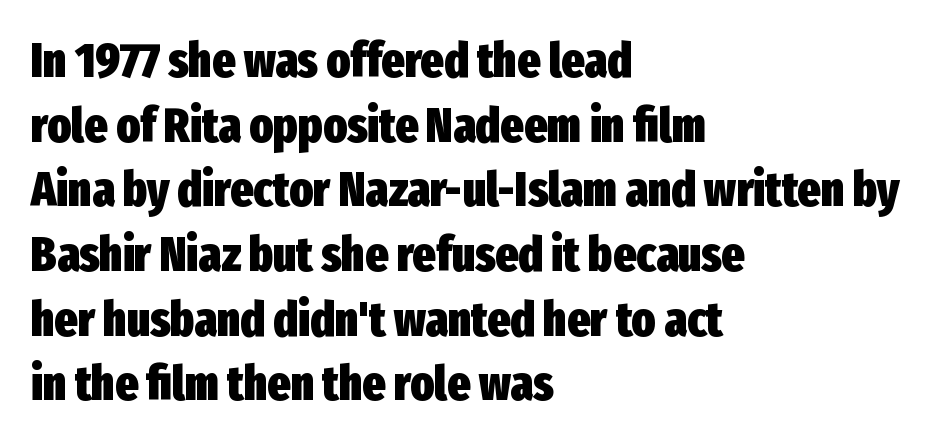
Normally led — the rows are evenly, conventionally spaced. The characters look thick and weighty, a clear bold. Rule under the text: the space is simply empty. Note the varied advance widths — an 'i' is clearly narrower than an 'm'.
